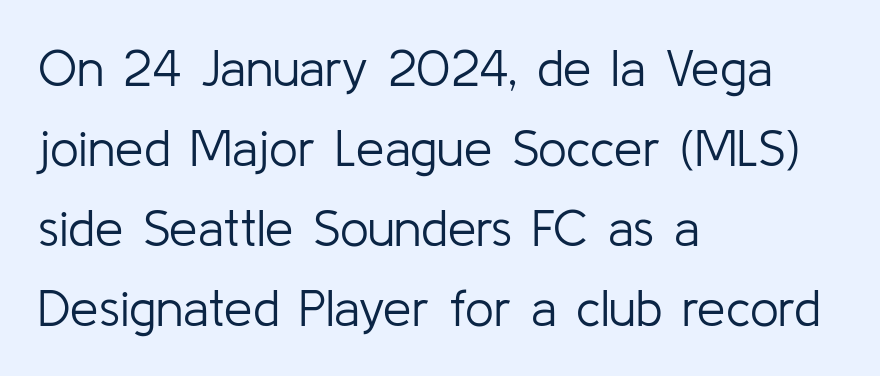
{"serif": "no", "italic": "no", "bold": "no", "weight": "light", "width": "normal", "stroke_contrast": "low", "x_height": "medium", "monospaced": "no", "underline": "no", "align": "left", "line_spacing": "normal", "line_spacing_ratio": 1.57, "letter_spacing": "normal", "letter_spacing_em": 0.0, "glyph_px": 51}
